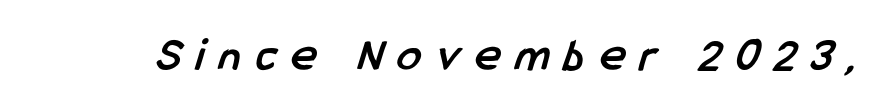
Check where the strokes stop: nothing finishes them off — pure sans. The rendering uses natural spacing where letterforms have individual widths. Set as a true bold cut, around the 700 mark. Nobody drew a line under any word here. A typesetter would call this heavily tracked-out type.
